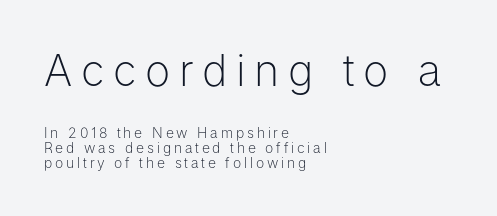
Reading top to bottom, the characters get smaller at the block break. Letter spacing: wide. Reading down the column, the eye jumps only a short way to each next line. A bare baseline throughout the passage. In CSS terms this would be text-align: left.
